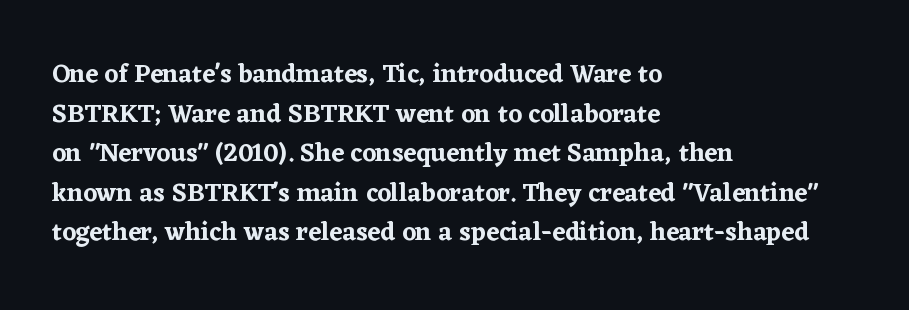
Interline gaps are of average width in this sample. The type sits square on the baseline with zero lean. Just letters on the line, the space beneath them empty. Students, note that the glyphs here touch the page at normal intervals. The rendering anchors every line to the left-hand side.
